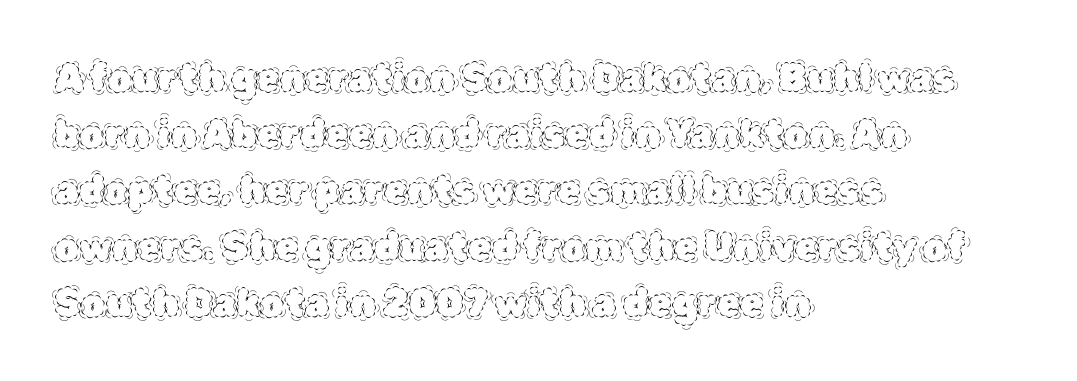
The image shows 38 px thin type, upright; set left-aligned, normal line spacing (1.48x), normal letter spacing, not underlined; a large x-height.
